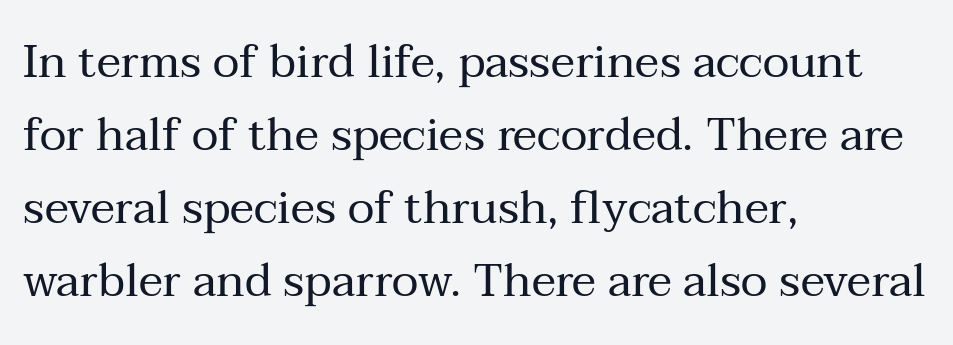
{"serif": "yes", "italic": "no", "bold": "no", "weight": "regular", "width": "normal", "stroke_contrast": "medium", "x_height": "medium", "monospaced": "no", "underline": "no", "align": "left", "line_spacing": "normal", "line_spacing_ratio": 1.59, "letter_spacing": "normal", "letter_spacing_em": 0.0, "glyph_px": 46}
